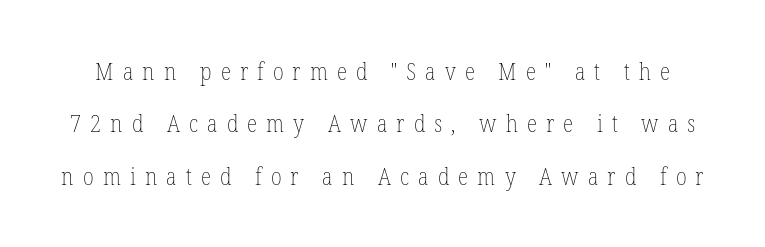
Q: Is the text bold? A: No.
Q: Is the text italic (slanted)? A: No, it is upright.
Q: Is the text underlined? A: No.
Q: Is the spacing between letters normal or unusually wide? A: Unusually wide.
Q: Is the spacing between lines tight, normal or loose? A: Loose.
